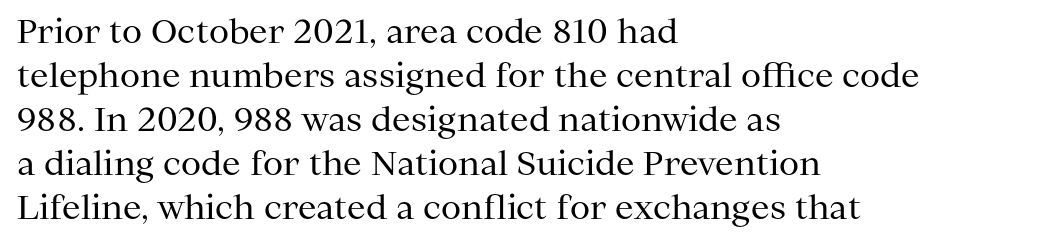
Designer's note — italics off, roman on. The rendering uses a moderate line-height, typical for paragraphs. Type style note: has serifs. The weight tops out at a normal text grade. The letterforms sit shoulder to shoulder at normal distance.
